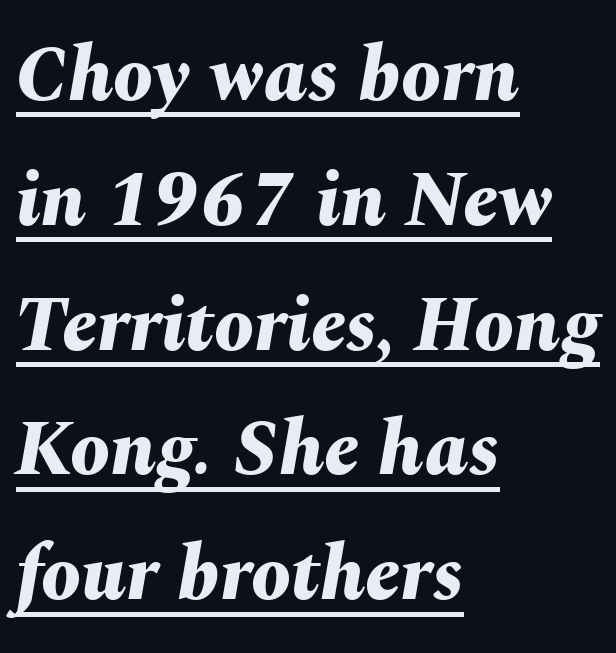
{"italic": "yes", "lean": "right", "slant_degrees": 10, "bold": "yes", "weight": "bold", "width": "normal", "stroke_contrast": "medium", "x_height": "medium", "monospaced": "no", "underline": "yes", "align": "left", "line_spacing": "normal", "line_spacing_ratio": 1.58, "letter_spacing": "normal", "letter_spacing_em": 0.0, "glyph_px": 79}
